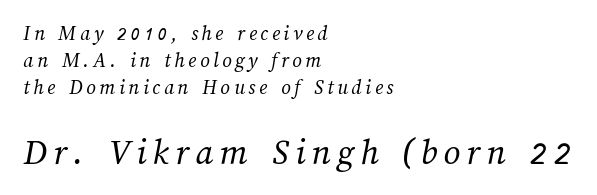
Leading: standard. Typeset ragged right — the left edge is the straight one. Decoration check: the copy has no underline. Two sizes are in play, and the larger belongs to the second block. The font sits on the lighter half of the weight spectrum, regular included.
